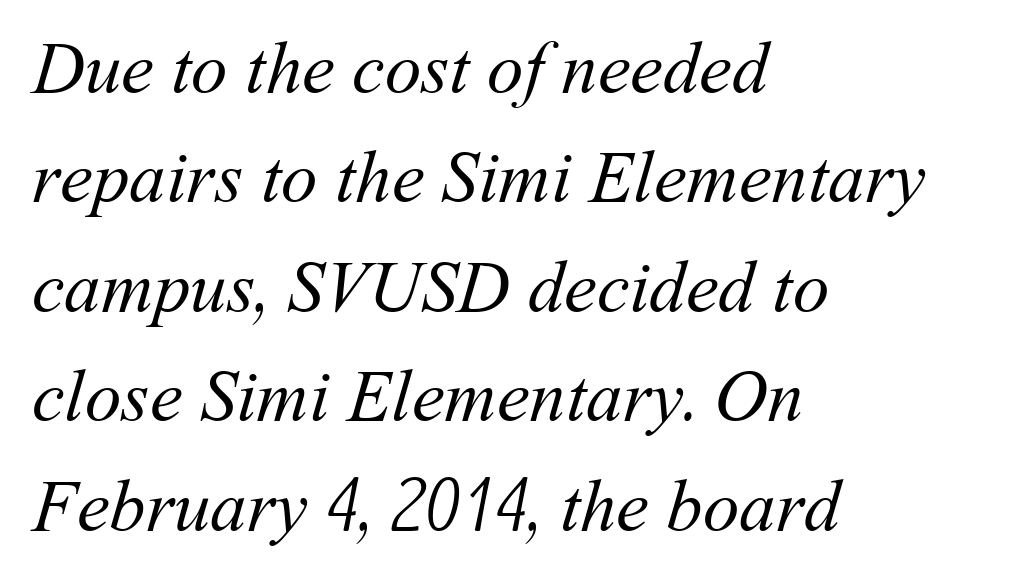
Q: Is the text bold? A: No.
Q: Is the text underlined? A: No.
Q: How is the paragraph aligned? A: Left-aligned.
Q: Is the spacing between letters normal or unusually wide? A: Normal.
Q: Is the spacing between lines tight, normal or loose? A: Normal.
Q: Width (condensed, normal, or wide)? A: Normal.
Q: Stroke contrast? A: Medium.
Q: x-height? A: Medium.
Q: Monospaced? A: No.
